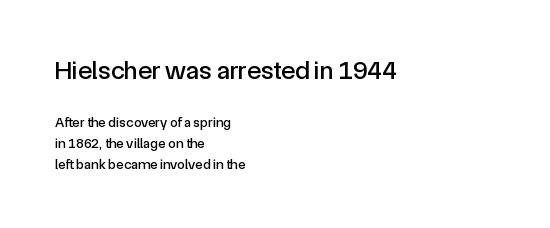
Only glyphs here, with clear space below each row. Leading matches the norm, producing a regular column. Alignment: flush left. Of the two passages, the one on top uses the larger point size. The tracking reads as untouched default to a designer's eye. In terms of posture, this sample is upright.
